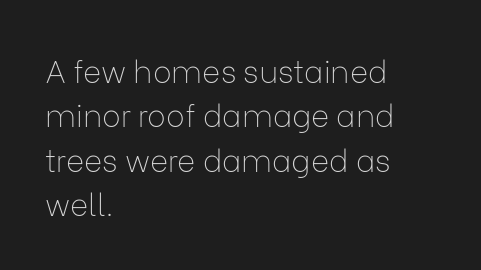
The passage shown is not bold in any degree. Typographically, this falls in the sans-serif category. Is the block centered? No — it sits flush against the left margin. Has an underline been added? It has not. How would I describe the line gaps? Plain and ordinary.
